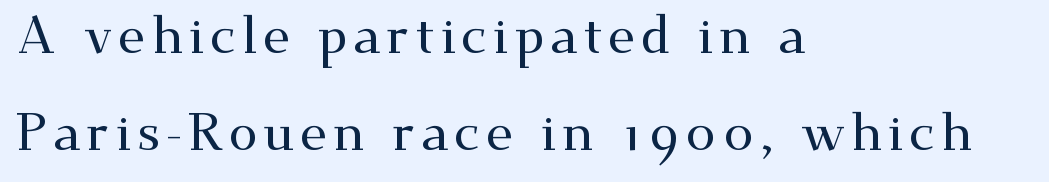
The image shows 52 px wide serif type, upright; set left-aligned, line spacing 1.86x, not underlined; medium stroke contrast and a small x-height.
